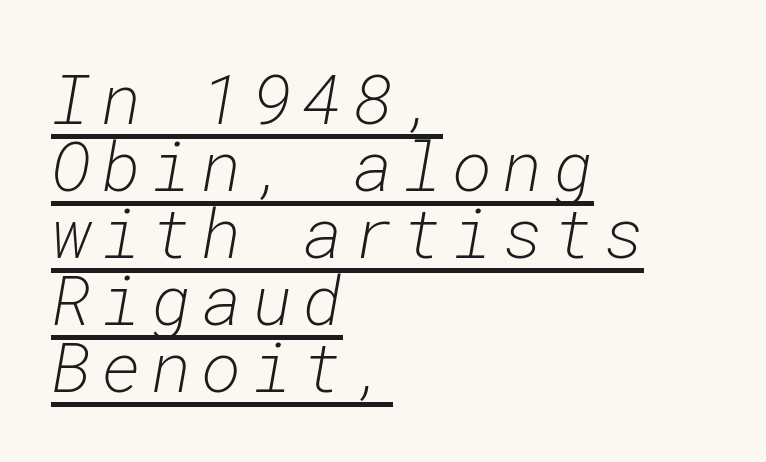
Q: Is the text bold? A: No.
Q: Is the text italic (slanted)? A: Yes, it leans right by about 10 degrees.
Q: Is the text underlined? A: Yes.
Q: How is the paragraph aligned? A: Left-aligned.
Q: Is the spacing between lines tight, normal or loose? A: Tight.
Q: Width (condensed, normal, or wide)? A: Normal.
Q: Stroke contrast? A: Low.
Q: x-height? A: Medium.
Q: Monospaced? A: Yes.
